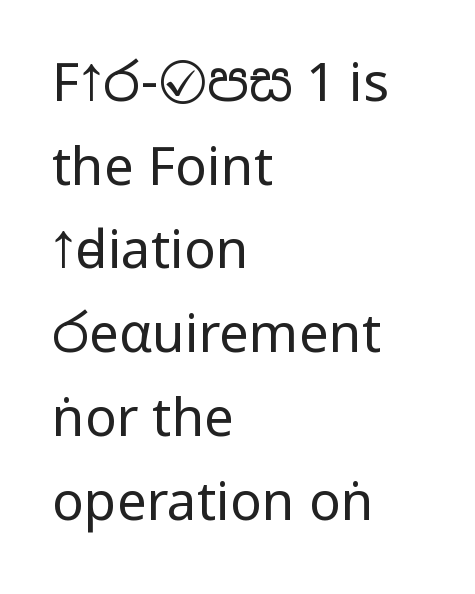
If you drew a line through each stem, it would be perfectly vertical. The glyphs are unaccompanied by any horizontal stroke below them. The setting favours the left margin, as ordinary paragraphs usually do. Think of a printed novel: that variable character pitch is what you see here.
